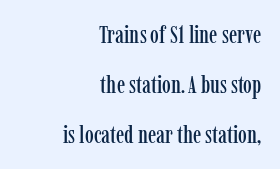
The image shows 25 px text type, upright; set right-aligned, loose line spacing (2.0x), normal letter spacing, not underlined.
